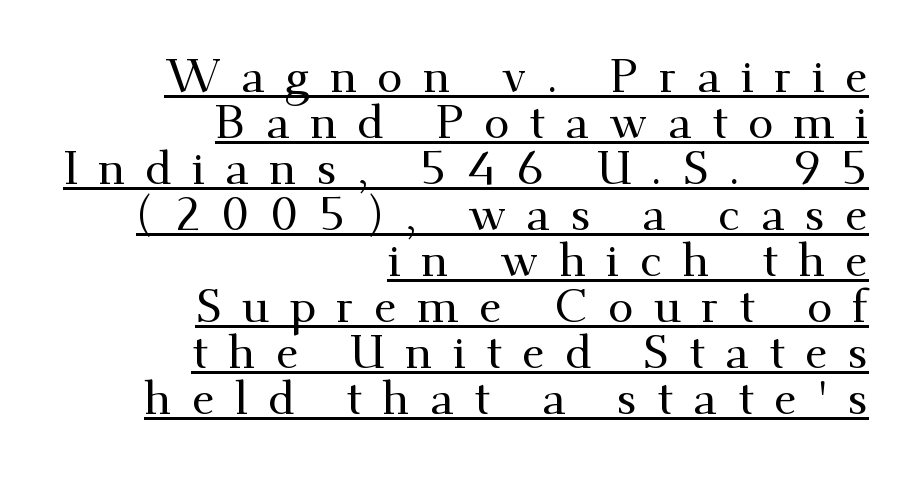
Q: Is the text italic (slanted)? A: No, it is upright.
Q: Is the typeface a serif or a sans-serif typeface? A: Serif.
Q: Is the text underlined? A: Yes.
Q: How is the paragraph aligned? A: Right-aligned.
Q: Is the spacing between letters normal or unusually wide? A: Unusually wide.
Q: Is the spacing between lines tight, normal or loose? A: Tight.
Q: Width (condensed, normal, or wide)? A: Normal.
Q: Stroke contrast? A: Medium.
Q: x-height? A: Small.
Q: Monospaced? A: No.
